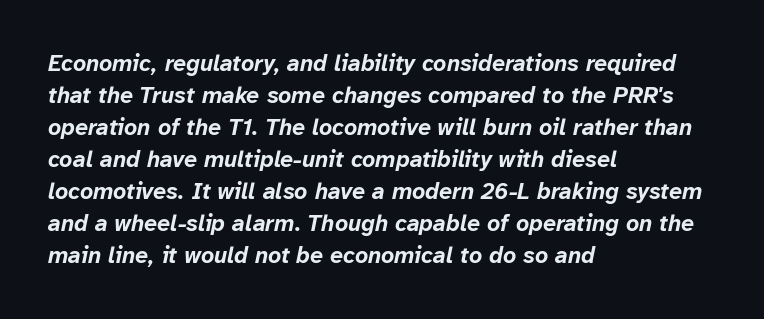
Q: Is the text bold? A: Yes.
Q: Is the text italic (slanted)? A: Yes, it leans right by about 12 degrees.
Q: Is the text underlined? A: No.
Q: How is the paragraph aligned? A: Left-aligned.
Q: Is the spacing between letters normal or unusually wide? A: Normal.
Q: Is the spacing between lines tight, normal or loose? A: Normal.
